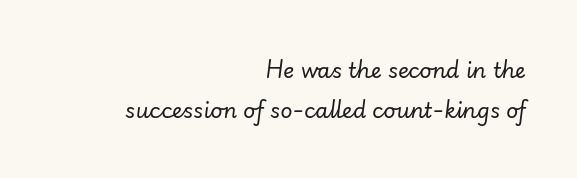
The image shows 21 px text type, italic (leaning right); set right-aligned, loose line spacing (1.91x), normal letter spacing, not underlined.
